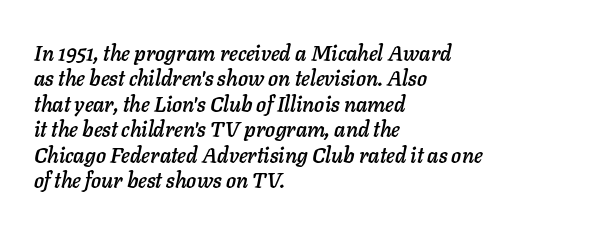
{"italic": "yes", "lean": "right", "slant_degrees": 11, "underline": "no", "align": "left", "line_spacing_ratio": 1.21, "letter_spacing": "normal", "letter_spacing_em": 0.0, "glyph_px": 21}
